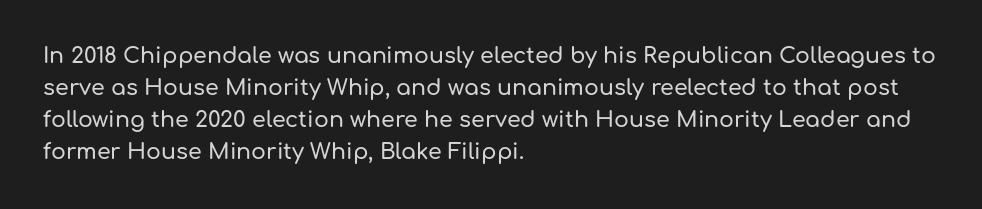
Q: Is the text italic (slanted)? A: No, it is upright.
Q: Is the text underlined? A: No.
Q: How is the paragraph aligned? A: Left-aligned.
Q: Is the spacing between letters normal or unusually wide? A: Normal.
Q: Is the spacing between lines tight, normal or loose? A: Normal.
